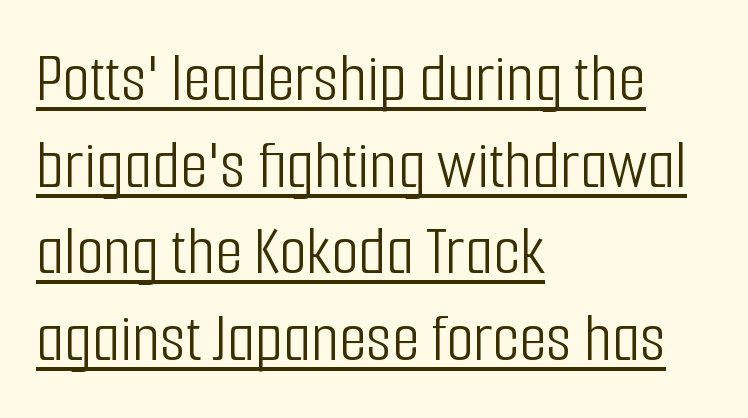
The image shows 71 px light, condensed sans-serif type, upright; set left-aligned, line spacing 1.22x, normal letter spacing, underlined; low stroke contrast and a medium x-height.
